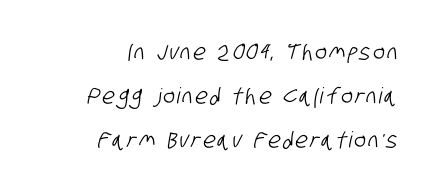
{"underline": "no", "align": "right", "line_spacing": "loose", "line_spacing_ratio": 2.0, "glyph_px": 22}
